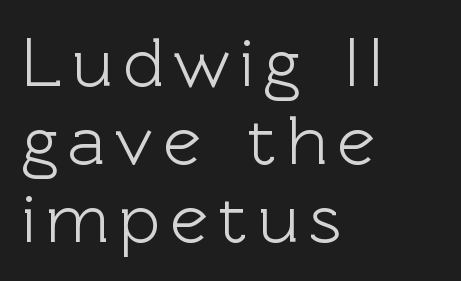
{"serif": "no", "italic": "no", "width": "normal", "x_height": "medium", "monospaced": "no", "underline": "no", "align": "left", "line_spacing": "tight", "line_spacing_ratio": 1.1, "glyph_px": 71}
